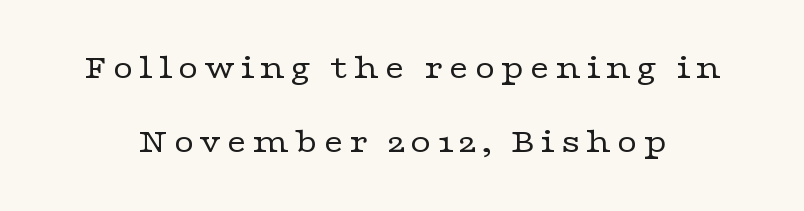
Q: Is the text bold? A: No.
Q: Is the text italic (slanted)? A: No, it is upright.
Q: Is the typeface a serif or a sans-serif typeface? A: Serif.
Q: Is the text underlined? A: No.
Q: Is the spacing between lines tight, normal or loose? A: Loose.
Q: Width (condensed, normal, or wide)? A: Wide.
Q: Stroke contrast? A: Low.
Q: x-height? A: Medium.
Q: Monospaced? A: No.
